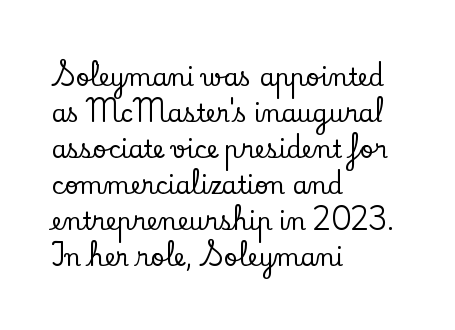
Q: Is the text italic (slanted)? A: No, it is upright.
Q: Is the text underlined? A: No.
Q: How is the paragraph aligned? A: Left-aligned.
Q: Is the spacing between letters normal or unusually wide? A: Normal.
Q: Is the spacing between lines tight, normal or loose? A: Normal.
